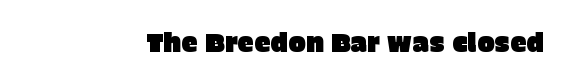
The image shows 26 px text type, upright; set normal letter spacing, not underlined.
